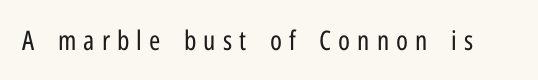
Q: Is the text bold? A: No.
Q: Is the text italic (slanted)? A: No, it is upright.
Q: Is the text underlined? A: No.
Q: Is the spacing between letters normal or unusually wide? A: Unusually wide.
